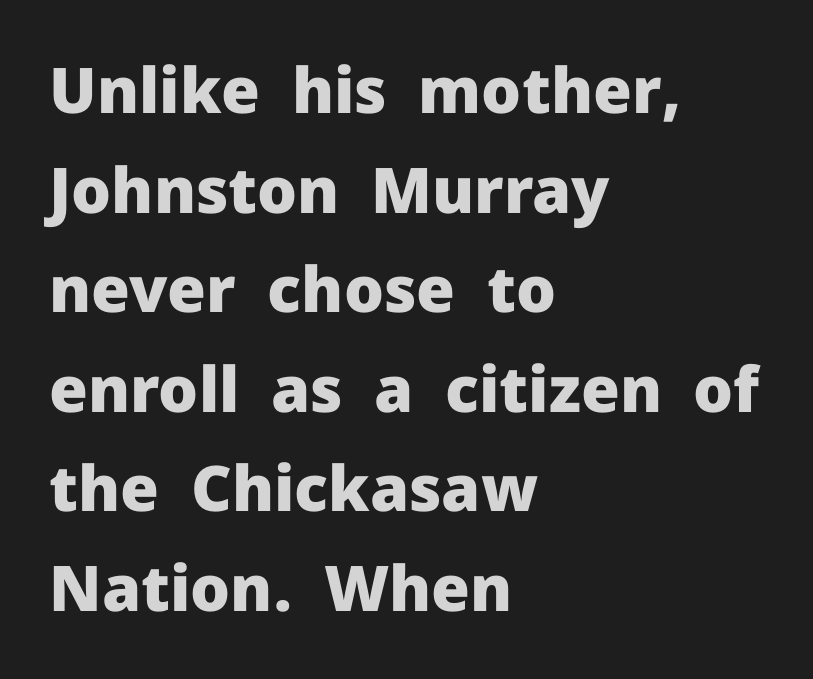
These lines sit exactly where default settings would place them. The typography opts for an upright posture over an oblique one. Unmarked baselines from the first word to the last. All the whitespace from short lines collects on the right.
